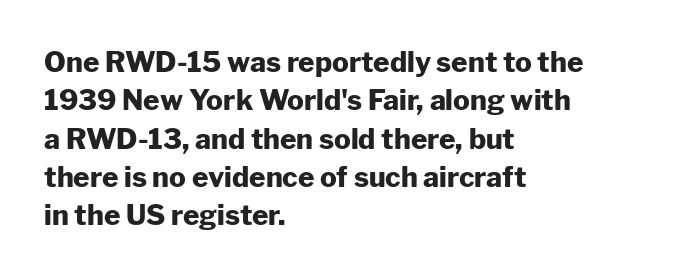
A typesetter would call this zero additional tracking. Bare-footed words on every line. The rag falls on the right side of this text block. Note: no serifs on the glyphs.
